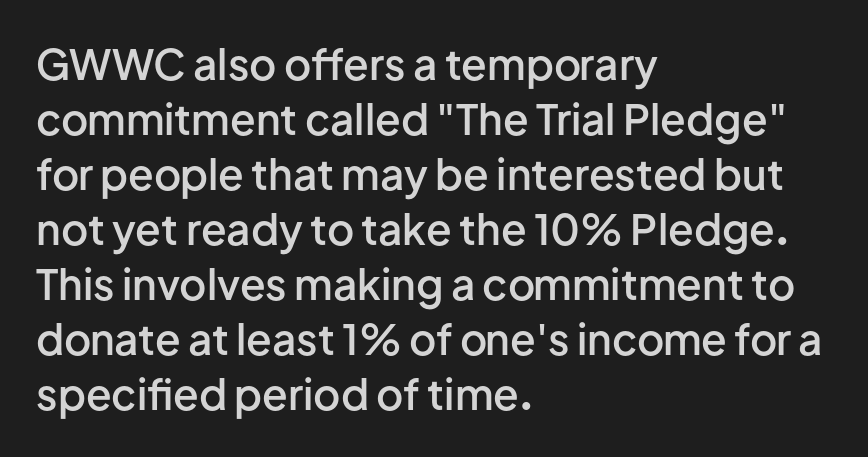
{"serif": "no", "italic": "no", "bold": "semi", "weight": "semibold", "width": "normal", "stroke_contrast": "low", "x_height": "medium", "monospaced": "no", "underline": "no", "align": "left", "line_spacing": "normal", "line_spacing_ratio": 1.31, "letter_spacing": "normal", "letter_spacing_em": 0.0, "glyph_px": 42}
